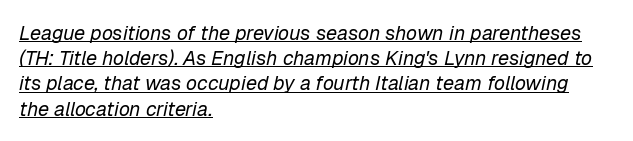
{"italic": "yes", "lean": "right", "slant_degrees": 12, "bold": "no", "underline": "yes", "align": "left", "line_spacing": "normal", "line_spacing_ratio": 1.26, "letter_spacing": "normal", "letter_spacing_em": 0.0, "glyph_px": 20}
